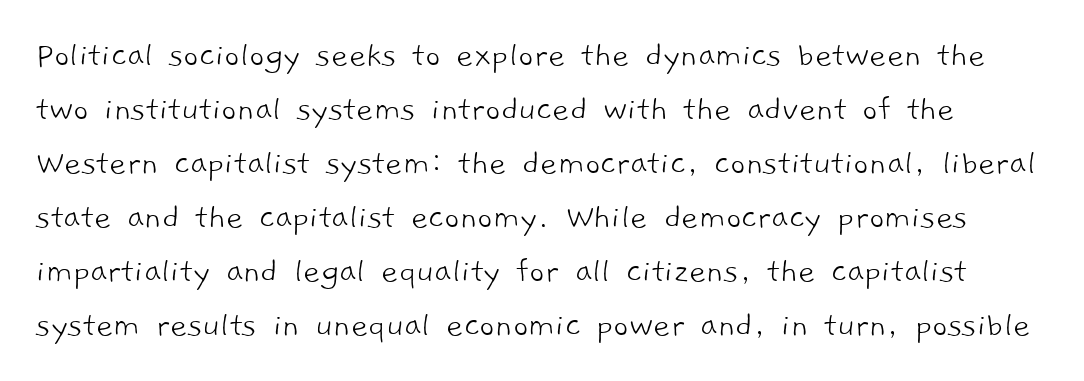
The image shows 37 px light sans-serif type; set normal line spacing (1.46x), normal letter spacing, not underlined; low stroke contrast and a medium x-height.
